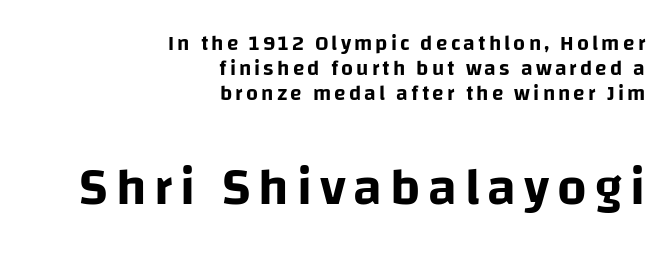
The image shows 52 px sans-serif type, upright; set right-aligned, line spacing 1.18x, not underlined; the second (bottom) block is 2.48x larger; low stroke contrast and a large x-height.
